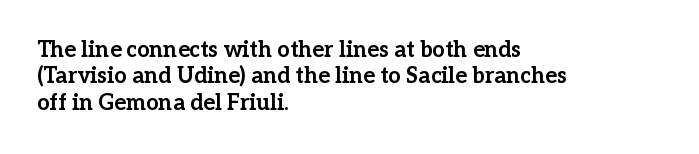
Q: Is the text bold? A: Yes.
Q: Is the text italic (slanted)? A: No, it is upright.
Q: Is the text underlined? A: No.
Q: How is the paragraph aligned? A: Left-aligned.
Q: Is the spacing between letters normal or unusually wide? A: Normal.
